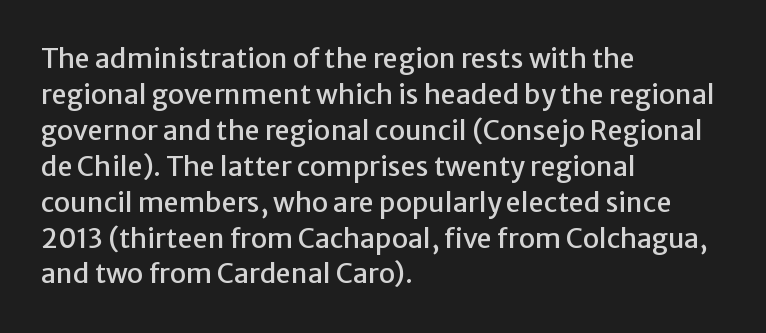
Vertically, the passage feels balanced, rows spaced as you'd expect. The face used here is rendered with its standard letterfit. The words here are not underlined. Posture: straight, roman, zero tilt.
